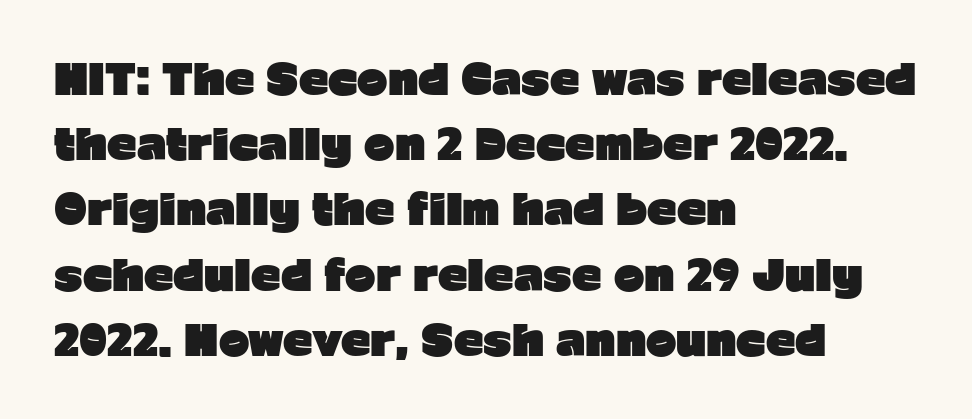
Q: Is the text bold? A: Yes.
Q: Is the text italic (slanted)? A: No, it is upright.
Q: Is the typeface a serif or a sans-serif typeface? A: Sans-serif.
Q: Is the text underlined? A: No.
Q: How is the paragraph aligned? A: Left-aligned.
Q: Is the spacing between letters normal or unusually wide? A: Normal.
Q: Is the spacing between lines tight, normal or loose? A: Normal.
Q: Width (condensed, normal, or wide)? A: Normal.
Q: Stroke contrast? A: Low.
Q: x-height? A: Medium.
Q: Monospaced? A: No.
